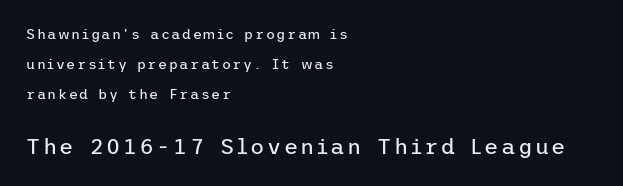
{"italic": "no", "bold": "no", "underline": "no", "align": "left", "line_spacing": "loose", "line_spacing_ratio": 2.13, "larger_block": "second", "size_ratio": 1.57, "glyph_px": 22}
